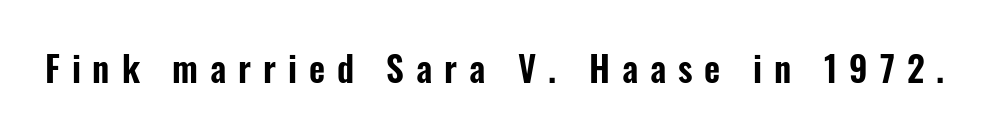
Upright lettering throughout. The string is rendered with underlining switched off. What stands out about the letter spacing? Its width — letters are far apart. What kind of face is this? One without serifs — a sans. These lines are rendered in a variable-pitch font.
